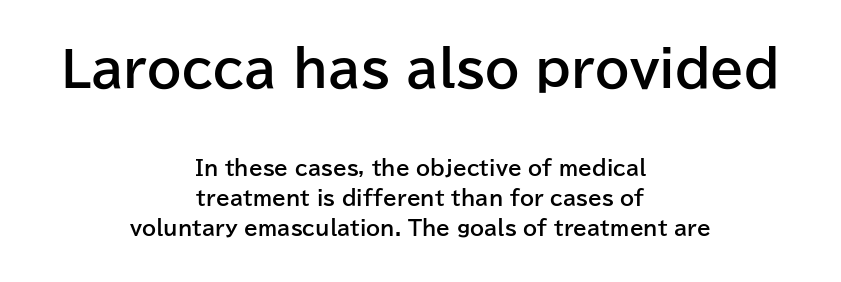
Q: Is the text bold? A: Yes.
Q: Is the text italic (slanted)? A: No, it is upright.
Q: Is the typeface a serif or a sans-serif typeface? A: Sans-serif.
Q: Is the text underlined? A: No.
Q: How is the paragraph aligned? A: Centered.
Q: Is the spacing between letters normal or unusually wide? A: Normal.
Q: Is the spacing between lines tight, normal or loose? A: Normal.
Q: Which block of text is set in a larger size, the first (top) or the second (bottom)? A: The first (top) one.
Q: Width (condensed, normal, or wide)? A: Normal.
Q: Stroke contrast? A: Low.
Q: x-height? A: Medium.
Q: Monospaced? A: No.
